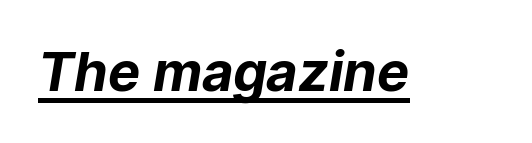
{"serif": "no", "bold": "yes", "weight": "bold", "width": "normal", "stroke_contrast": "low", "x_height": "medium", "monospaced": "no", "underline": "yes", "letter_spacing": "normal", "letter_spacing_em": 0.0, "glyph_px": 54}
